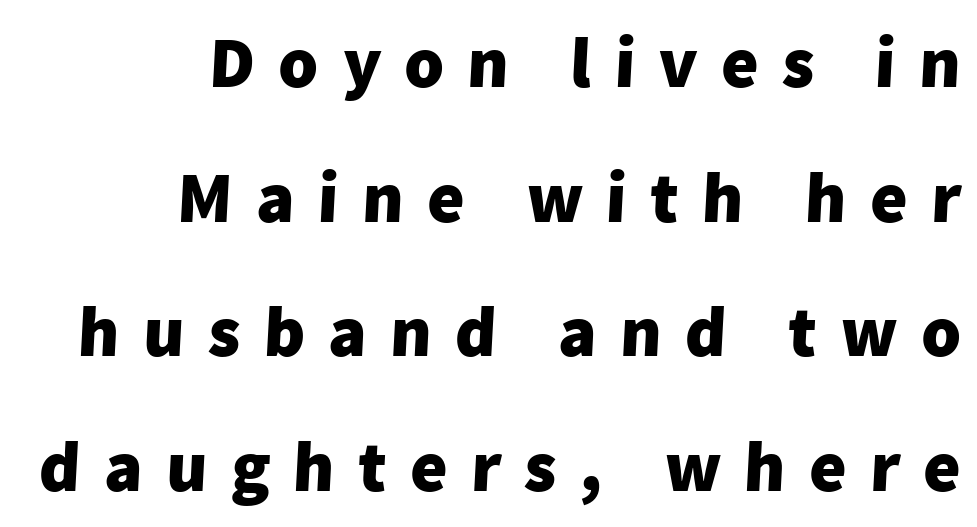
{"serif": "no", "bold": "yes", "weight": "heavy", "width": "normal", "stroke_contrast": "low", "x_height": "medium", "monospaced": "no", "underline": "no", "align": "right", "line_spacing_ratio": 1.87, "letter_spacing": "wide", "letter_spacing_em": 0.32, "glyph_px": 72}
